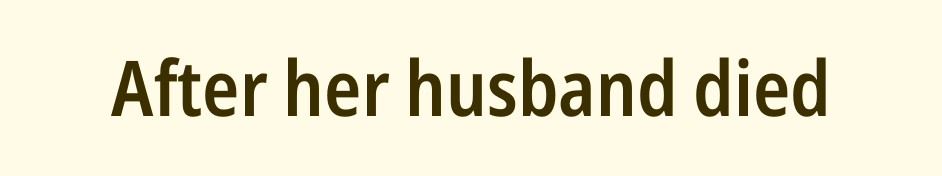
Q: Is the text bold? A: Semi-bold.
Q: Is the text italic (slanted)? A: No, it is upright.
Q: Is the typeface a serif or a sans-serif typeface? A: Sans-serif.
Q: Is the text underlined? A: No.
Q: Is the spacing between letters normal or unusually wide? A: Normal.
Q: Width (condensed, normal, or wide)? A: Condensed.
Q: Stroke contrast? A: Low.
Q: x-height? A: Medium.
Q: Monospaced? A: No.
